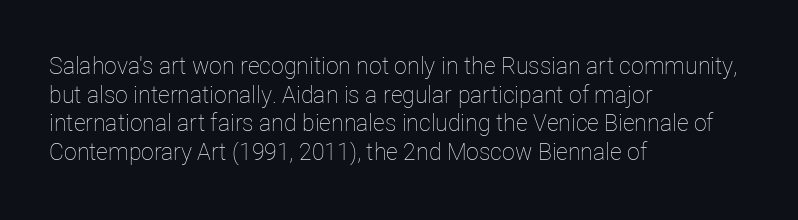
The lines sit at an ordinary, default distance from one another. The text block is weighted toward the left margin, trailing off unevenly rightward. Tracking value appears to be zero — textbook default spacing. Has an underline been added? It has not. Stroke mass is kept to a normal reading level or below.
